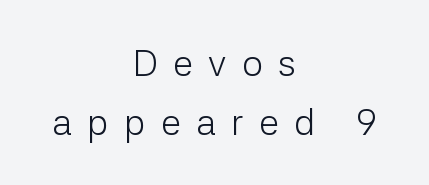
Q: Is the text bold? A: No.
Q: Is the text italic (slanted)? A: No, it is upright.
Q: Is the typeface a serif or a sans-serif typeface? A: Sans-serif.
Q: Is the text underlined? A: No.
Q: How is the paragraph aligned? A: Centered.
Q: Is the spacing between letters normal or unusually wide? A: Unusually wide.
Q: Is the spacing between lines tight, normal or loose? A: Normal.
Q: Width (condensed, normal, or wide)? A: Normal.
Q: Stroke contrast? A: Low.
Q: x-height? A: Medium.
Q: Monospaced? A: No.
